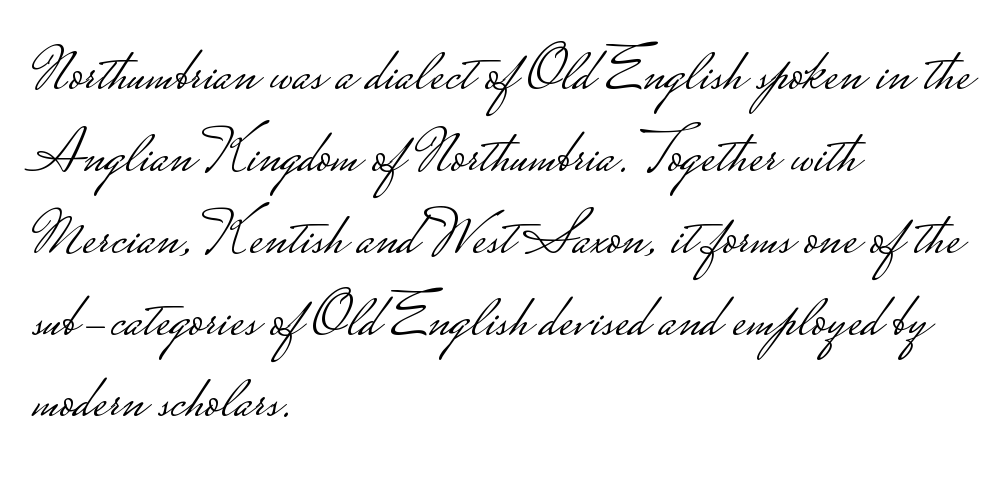
Q: Is the text bold? A: No.
Q: Is the text italic (slanted)? A: Yes.
Q: Is the typeface a serif or a sans-serif typeface? A: Sans-serif.
Q: Is the text underlined? A: No.
Q: How is the paragraph aligned? A: Left-aligned.
Q: Is the spacing between letters normal or unusually wide? A: Normal.
Q: Is the spacing between lines tight, normal or loose? A: Normal.
Q: Width (condensed, normal, or wide)? A: Wide.
Q: Stroke contrast? A: Low.
Q: Monospaced? A: No.
